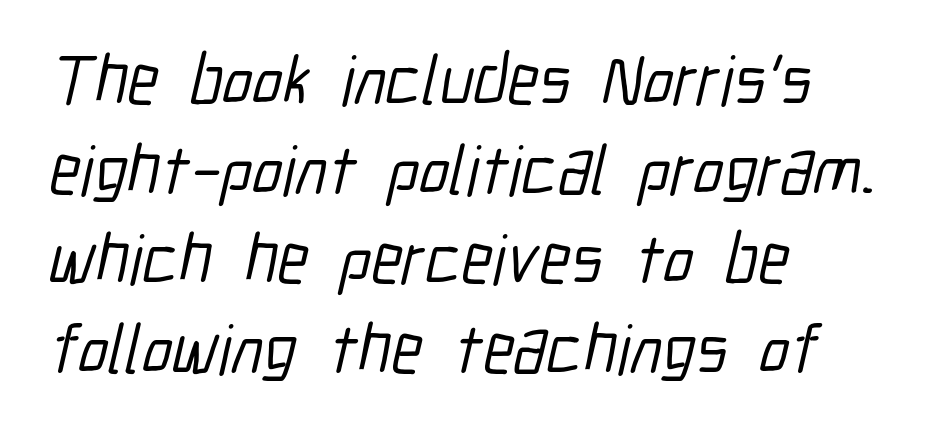
Q: Is the typeface a serif or a sans-serif typeface? A: Sans-serif.
Q: Is the text underlined? A: No.
Q: How is the paragraph aligned? A: Left-aligned.
Q: Is the spacing between letters normal or unusually wide? A: Normal.
Q: Is the spacing between lines tight, normal or loose? A: Normal.
Q: Width (condensed, normal, or wide)? A: Condensed.
Q: Stroke contrast? A: Low.
Q: x-height? A: Medium.
Q: Monospaced? A: No.
